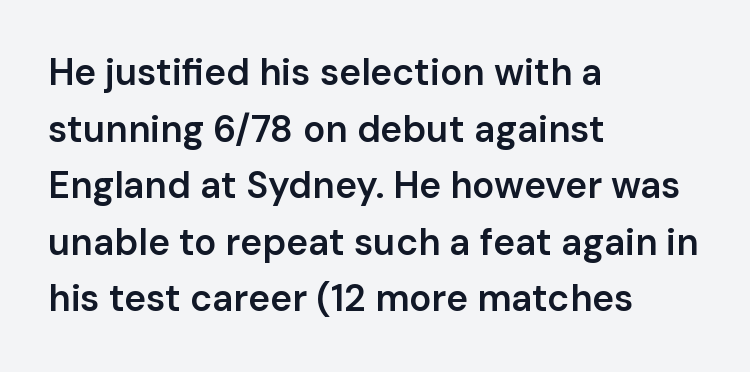
Q: Is the text bold? A: Semi-bold.
Q: Is the text italic (slanted)? A: No, it is upright.
Q: Is the typeface a serif or a sans-serif typeface? A: Sans-serif.
Q: Is the text underlined? A: No.
Q: How is the paragraph aligned? A: Left-aligned.
Q: Is the spacing between letters normal or unusually wide? A: Normal.
Q: Is the spacing between lines tight, normal or loose? A: Normal.
Q: Width (condensed, normal, or wide)? A: Normal.
Q: Stroke contrast? A: Low.
Q: x-height? A: Medium.
Q: Monospaced? A: No.
